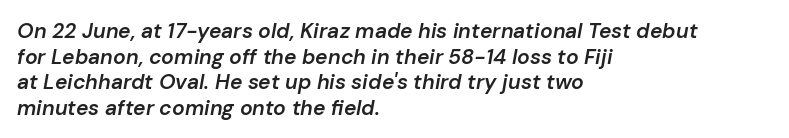
The image shows 21 px text type, italic (leaning right); set left-aligned, line spacing 1.22x, normal letter spacing, not underlined.
